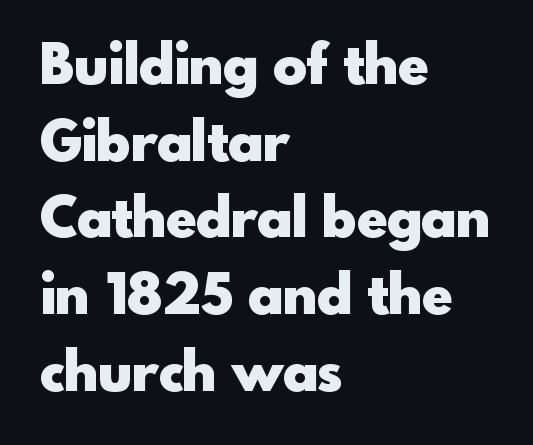
Interline gaps are of average width in this sample. No word sits above an underline. The passage shown is typed in a proportional face where columns would drift. You'd pick this weight for a headline — it's a proper bold.
